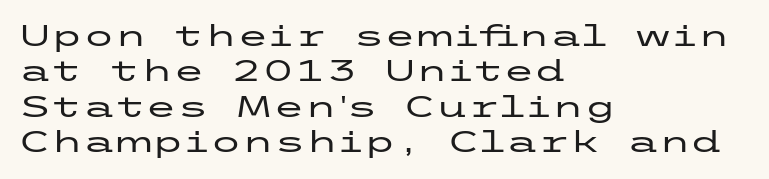
The image shows 29 px wide sans-serif type, upright; set left-aligned, line spacing 1.22x, normal letter spacing, not underlined; low stroke contrast and a medium x-height.
